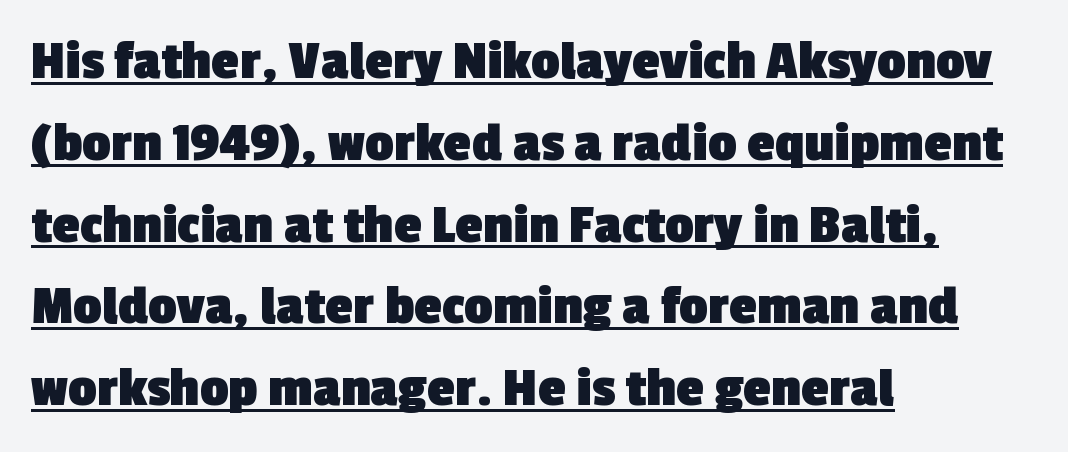
The vertical gap from one line to the next is medium. Is the letter spacing exaggerated? No — it looks like the ordinary default. The characters look thick and weighty, a clear bold. Line starts are locked; line ends wander.
